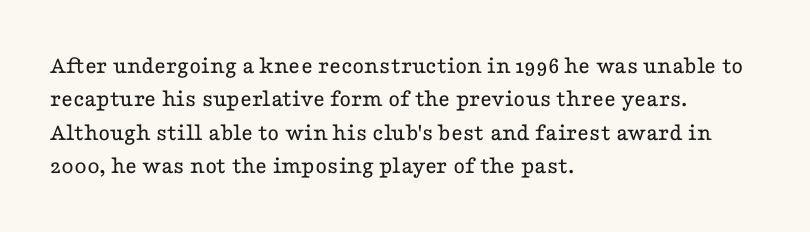
Notice how the stems are strictly vertical — no italics here. Clear beneath every line of the passage. Compared with typical paragraphs, the rows here are spaced about the same. The letters look calm and open, with moderate or lighter stems. Spacing between characters is what you'd get straight out of the box.
